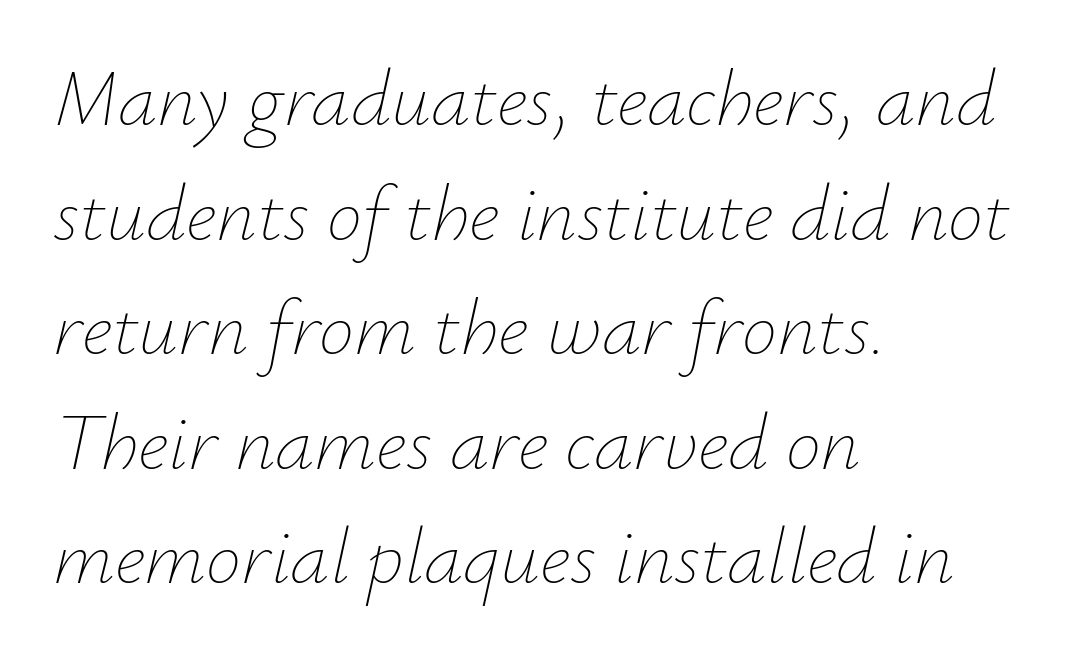
The image shows 79 px thin type, italic (leaning right); set left-aligned, normal line spacing (1.45x), normal letter spacing, not underlined; low stroke contrast and a small x-height.
